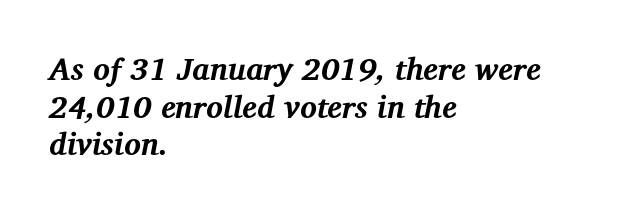
Each word holds together tightly as a unit, with standard inter-letter gaps. The glyphs have the mass of a bold cut. Underline: absent. Compared with ordinary roman type, these characters are visibly tilted. Caption: multi-line text, flush left, ragged right.
